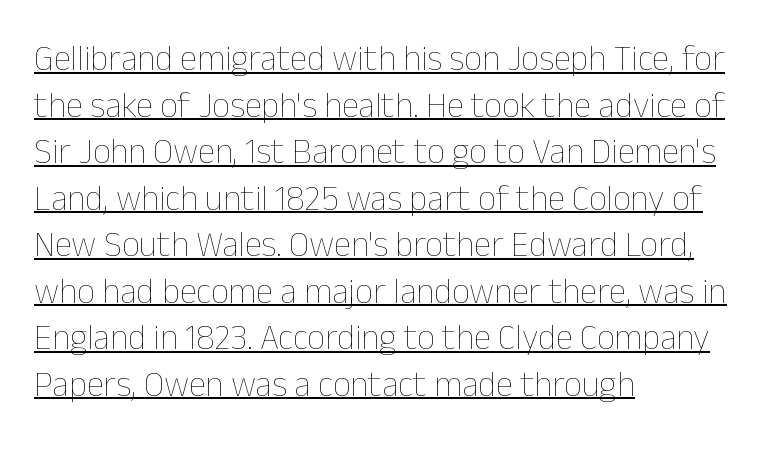
{"italic": "no", "bold": "no", "weight": "thin", "width": "normal", "stroke_contrast": "low", "x_height": "medium", "monospaced": "no", "underline": "yes", "align": "left", "line_spacing": "normal", "line_spacing_ratio": 1.33, "letter_spacing": "normal", "letter_spacing_em": 0.0, "glyph_px": 35}
